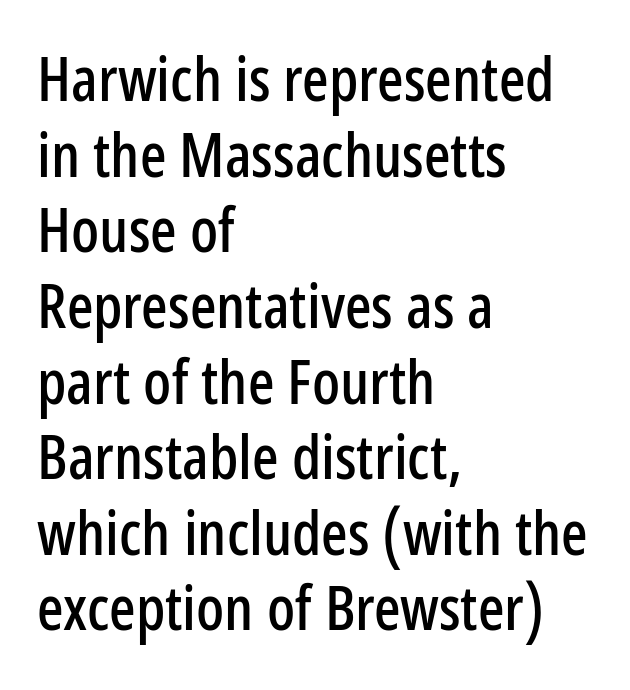
The image shows 62 px condensed sans-serif type, upright; set left-aligned, line spacing 1.22x, normal letter spacing, not underlined; low stroke contrast and a medium x-height.
